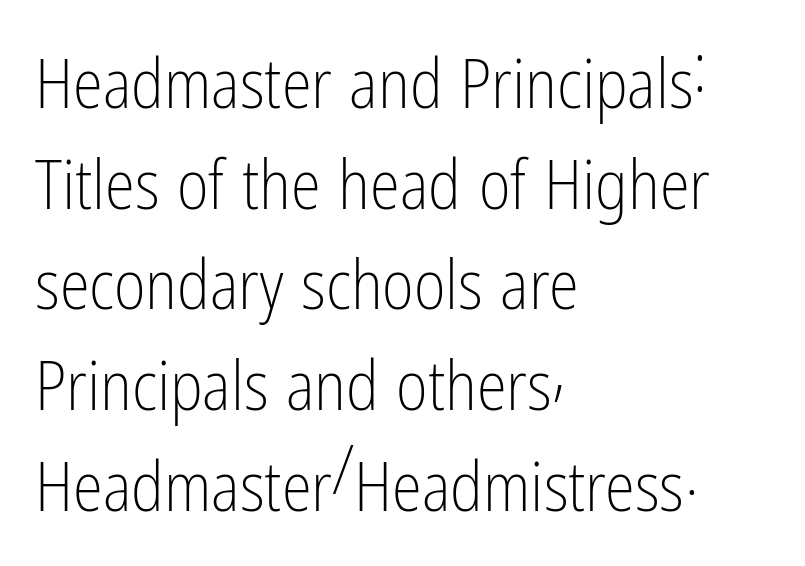
The compositor pushed each line to the left boundary. The gap between lines stays unmarked. The lettering stays uniformly vertical, giving the passage a roman look. Stroke terminals: plain, sans-serif. The face used here is rendered with its standard letterfit.
